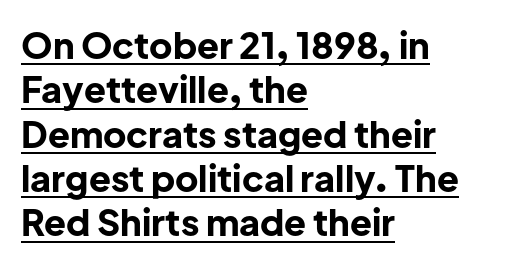
This sample uses plain, unmodified letter spacing. Varying glyph widths throughout — classic text-font behaviour. Grotesque or geometric, the face here clearly has no serifs. The face used here has the dense, thick strokes of a bold. Left-aligned paragraph, ragged on the right. Caption: lettering with a line underneath.
